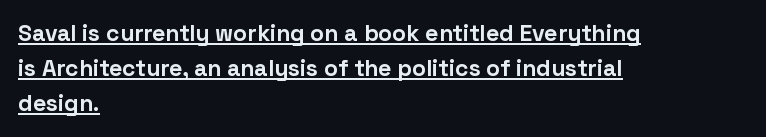
The image shows 23 px bold type, upright; set left-aligned, normal line spacing (1.53x), normal letter spacing, underlined.
